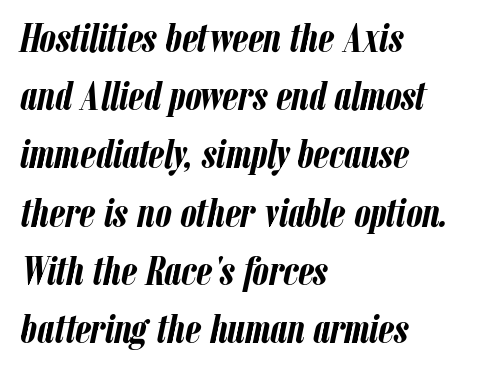
{"italic": "yes", "lean": "right", "slant_degrees": 12, "bold": "yes", "weight": "semibold", "width": "condensed", "stroke_contrast": "low", "x_height": "medium", "monospaced": "no", "underline": "no", "align": "left", "line_spacing": "normal", "line_spacing_ratio": 1.42, "letter_spacing": "normal", "letter_spacing_em": 0.0, "glyph_px": 41}
